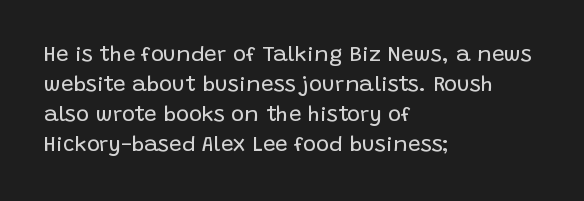
Reading down the column, the eye jumps a familiar distance to each next line. Left-aligned paragraph, ragged on the right. Check under the words: just untouched page. Nope, not italic — everything's standing straight.
